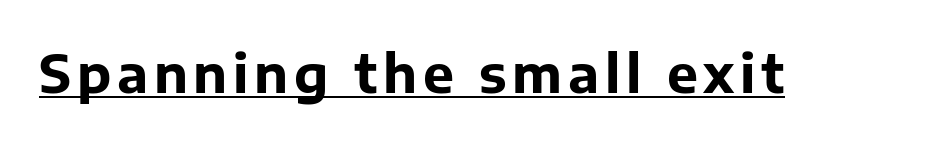
Every stem runs plumb, perpendicular to the baseline. Spacing verdict: proportional, widths tailored to each character. The rendering uses a bold face; every stroke is thick and dark. This sample uses a sans-serif face. Underlined type.
